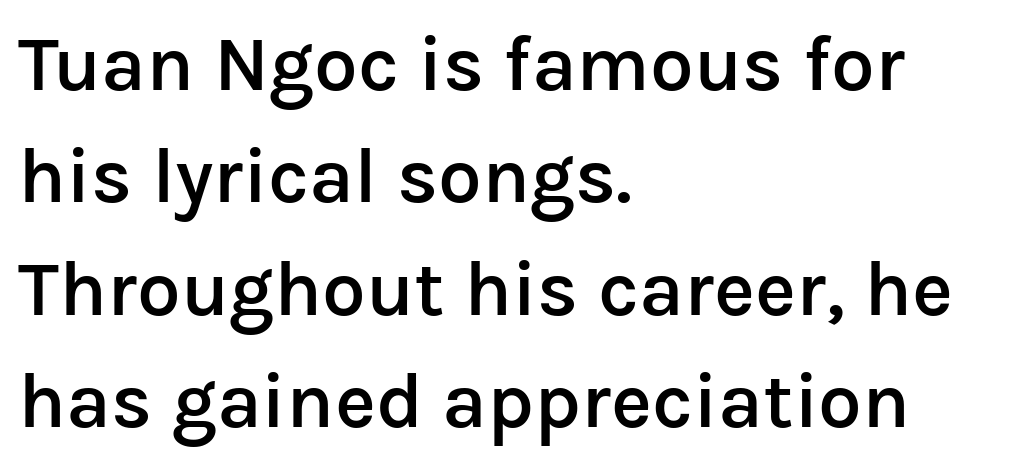
{"serif": "no", "italic": "no", "bold": "semi", "weight": "semibold", "width": "normal", "stroke_contrast": "low", "x_height": "medium", "monospaced": "no", "underline": "no", "align": "left", "line_spacing": "normal", "line_spacing_ratio": 1.44, "letter_spacing": "normal", "letter_spacing_em": 0.0, "glyph_px": 78}
